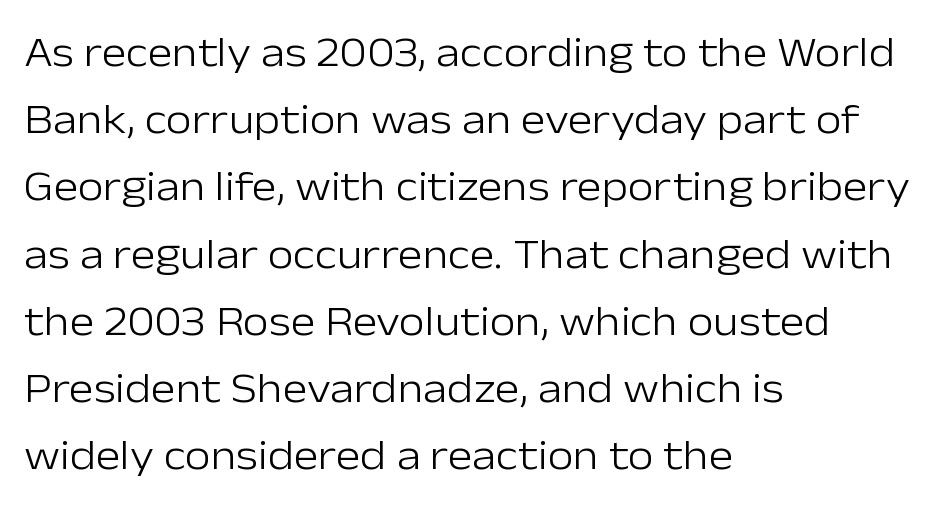
Look at the bottom of the vertical strokes: they stop flat, with no serifs. Heft: none added — not bold. Vertically, the passage feels balanced, rows spaced as you'd expect. Descender tails drop into unmarked territory.
